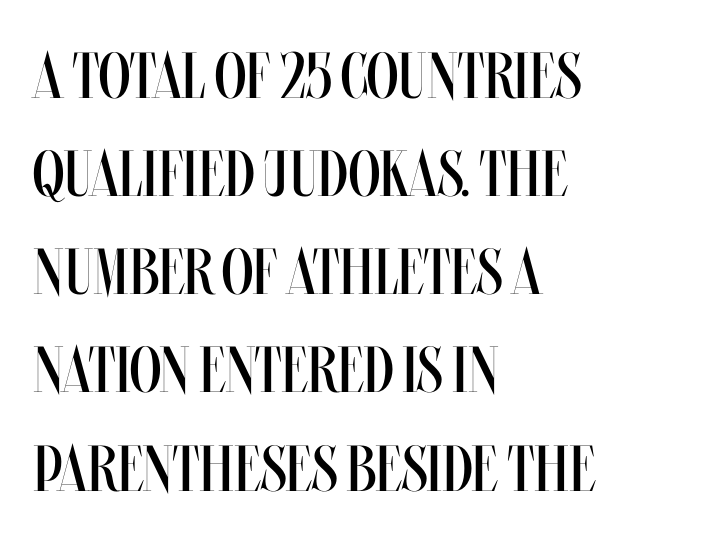
Q: Is the text bold? A: No.
Q: Is the text italic (slanted)? A: No, it is upright.
Q: Is the text underlined? A: No.
Q: How is the paragraph aligned? A: Left-aligned.
Q: Is the spacing between letters normal or unusually wide? A: Normal.
Q: Is the spacing between lines tight, normal or loose? A: Normal.
Q: Width (condensed, normal, or wide)? A: Condensed.
Q: Stroke contrast? A: Medium.
Q: x-height? A: Large.
Q: Monospaced? A: No.
